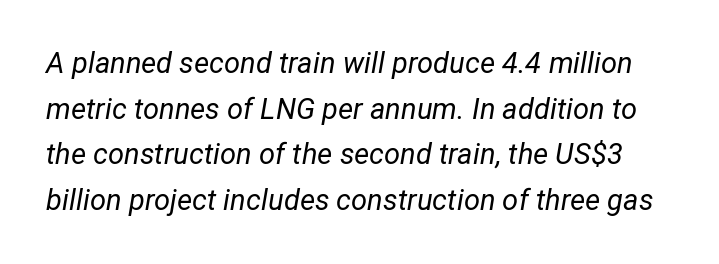
The image shows 29 px regular-weight type, italic (leaning right); set normal line spacing (1.57x), normal letter spacing, not underlined; low stroke contrast and a medium x-height.
